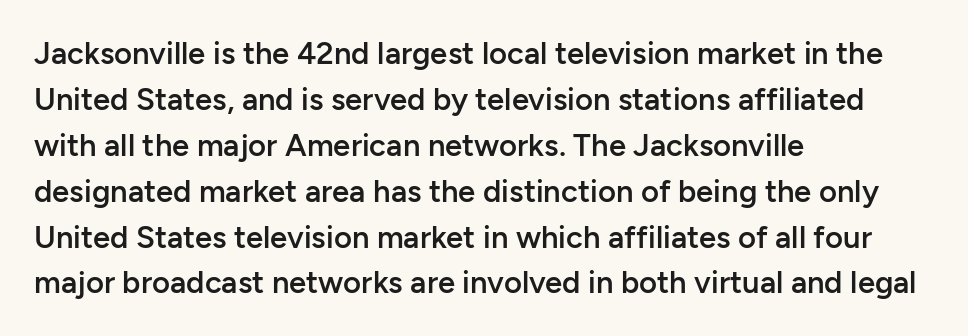
Q: Is the text bold? A: Semi-bold.
Q: Is the text italic (slanted)? A: No, it is upright.
Q: Is the typeface a serif or a sans-serif typeface? A: Sans-serif.
Q: Is the text underlined? A: No.
Q: How is the paragraph aligned? A: Left-aligned.
Q: Is the spacing between letters normal or unusually wide? A: Normal.
Q: Is the spacing between lines tight, normal or loose? A: Normal.
Q: Width (condensed, normal, or wide)? A: Normal.
Q: Stroke contrast? A: Low.
Q: x-height? A: Medium.
Q: Monospaced? A: No.
